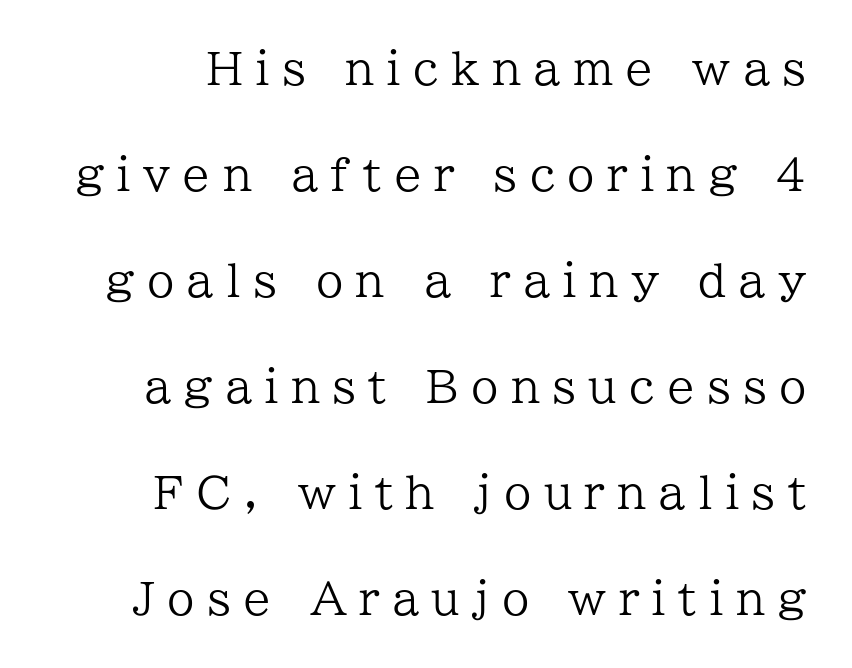
Compared with typical paragraphs, the rows here are farther apart. Display-style spreading of the glyphs; the letterfit is very open. Weight: regular or lighter. Stroke terminals: seriffed. The glyphs are unaccompanied by any horizontal stroke below them.
